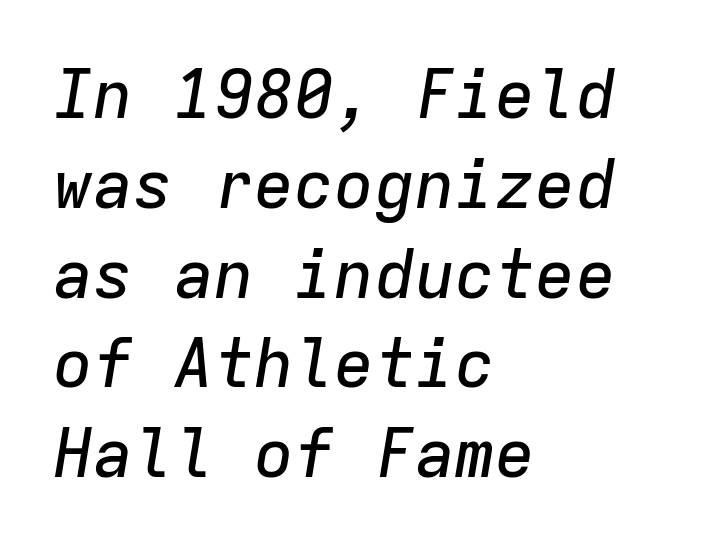
Q: Is the text italic (slanted)? A: Yes, it leans right by about 9 degrees.
Q: Is the text underlined? A: No.
Q: How is the paragraph aligned? A: Left-aligned.
Q: Is the spacing between letters normal or unusually wide? A: Normal.
Q: Is the spacing between lines tight, normal or loose? A: Normal.
Q: Width (condensed, normal, or wide)? A: Normal.
Q: Stroke contrast? A: Low.
Q: x-height? A: Medium.
Q: Monospaced? A: Yes.
